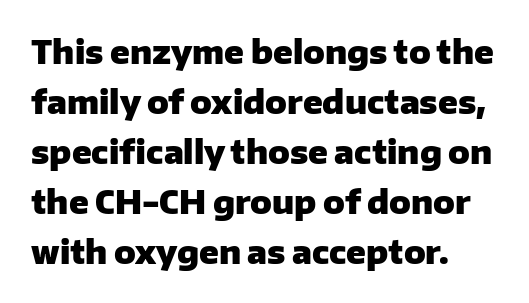
Q: Is the text bold? A: Yes.
Q: Is the text italic (slanted)? A: No, it is upright.
Q: Is the typeface a serif or a sans-serif typeface? A: Sans-serif.
Q: Is the text underlined? A: No.
Q: How is the paragraph aligned? A: Left-aligned.
Q: Is the spacing between letters normal or unusually wide? A: Normal.
Q: Is the spacing between lines tight, normal or loose? A: Normal.
Q: Width (condensed, normal, or wide)? A: Normal.
Q: Stroke contrast? A: Low.
Q: x-height? A: Medium.
Q: Monospaced? A: No.
